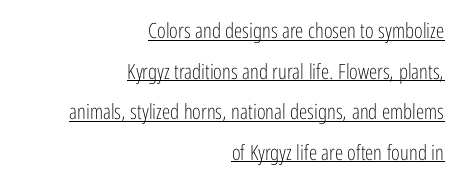
{"italic": "no", "bold": "no", "underline": "yes", "align": "right", "line_spacing": "loose", "line_spacing_ratio": 1.93, "letter_spacing": "normal", "letter_spacing_em": 0.0, "glyph_px": 21}
